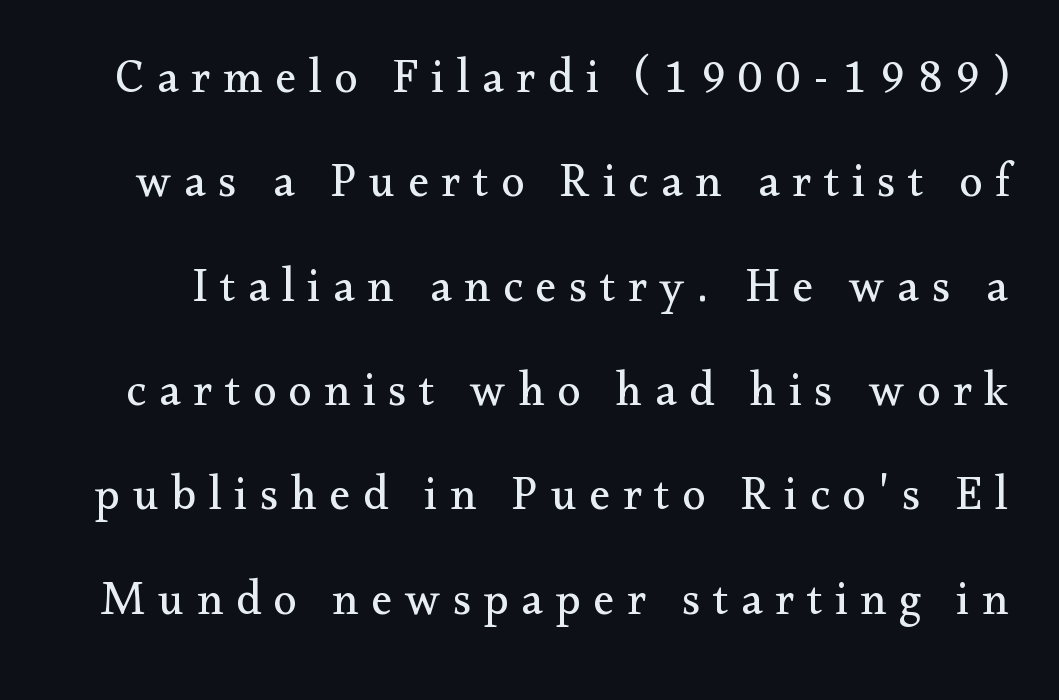
The image shows 47 px regular-weight serif type, upright; set loose line spacing (2.22x), unusually wide letter spacing (+0.27 em), not underlined; medium stroke contrast and a small x-height.
